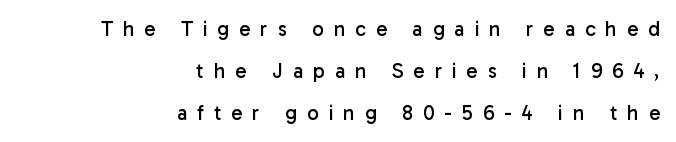
Q: Is the text bold? A: No.
Q: Is the text italic (slanted)? A: No, it is upright.
Q: Is the text underlined? A: No.
Q: How is the paragraph aligned? A: Right-aligned.
Q: Is the spacing between letters normal or unusually wide? A: Unusually wide.
Q: Is the spacing between lines tight, normal or loose? A: Loose.
